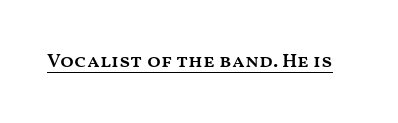
The image shows 20 px text type, upright; set normal letter spacing, underlined.
